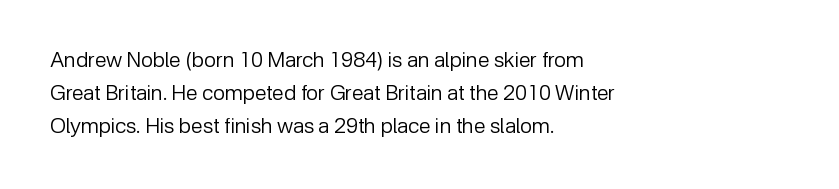
{"italic": "no", "bold": "no", "underline": "no", "align": "left", "line_spacing": "normal", "line_spacing_ratio": 1.58, "letter_spacing": "normal", "letter_spacing_em": 0.0, "glyph_px": 21}
